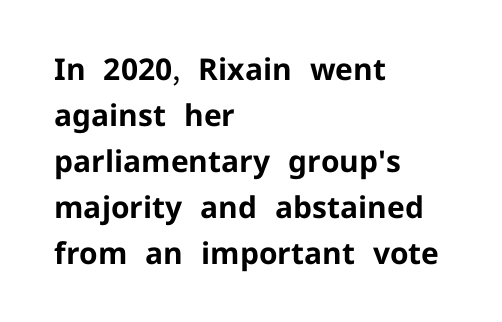
The image shows 30 px bold sans-serif type, upright; set left-aligned, normal line spacing (1.53x), normal letter spacing, not underlined; low stroke contrast and a medium x-height.
